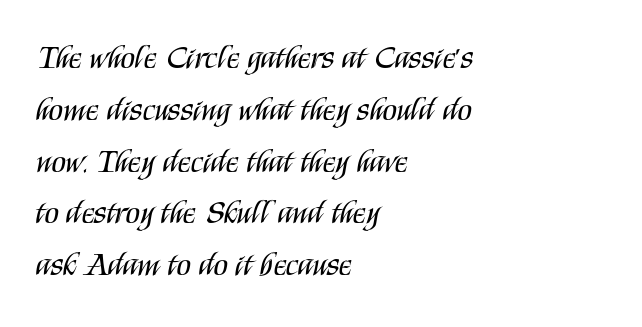
The image shows 33 px regular-weight, condensed sans-serif type; set left-aligned, normal line spacing (1.57x), normal letter spacing, not underlined; medium stroke contrast and a large x-height.
